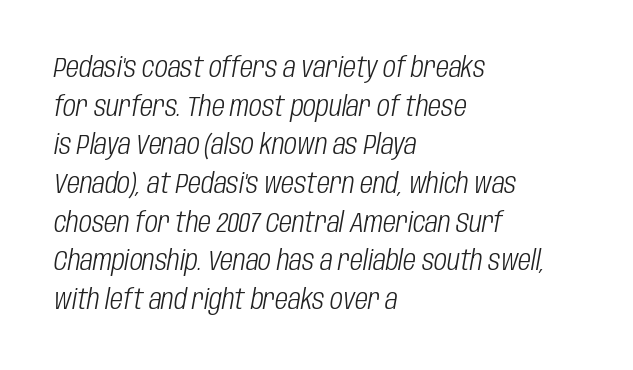
{"italic": "yes", "lean": "right", "slant_degrees": 10, "bold": "no", "weight": "light", "width": "condensed", "stroke_contrast": "low", "x_height": "large", "monospaced": "no", "underline": "no", "align": "left", "line_spacing": "normal", "line_spacing_ratio": 1.38, "letter_spacing": "normal", "letter_spacing_em": 0.0, "glyph_px": 28}
